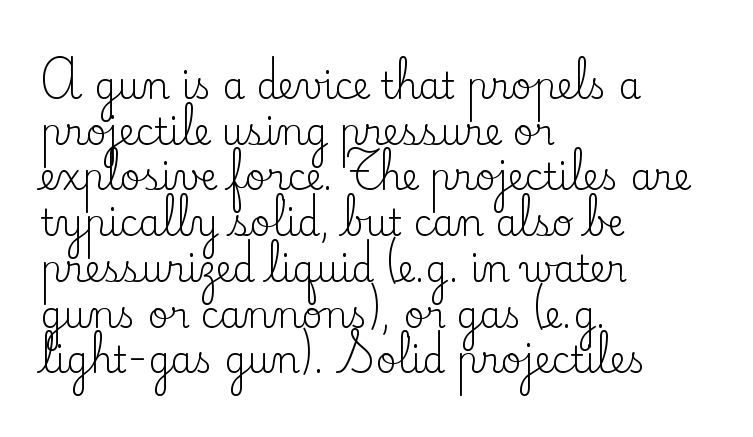
The image shows 36 px regular-weight type, upright; set left-aligned, normal line spacing (1.27x), normal letter spacing, not underlined; low stroke contrast and a small x-height.
